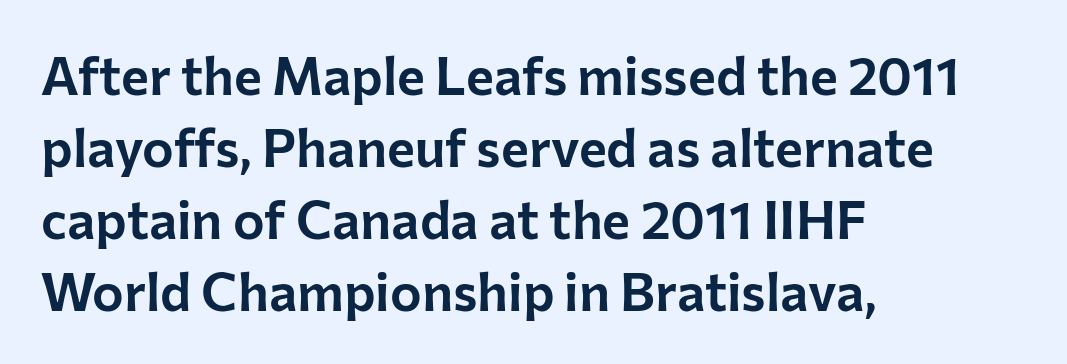
The foot of each line stays bare and open. A typesetter would call this proportional, since set widths differ per character. Does the leading feel generous? No, just average. Which margin do the lines hug? The left one — the right edge is uneven. The horizontal fit of the characters is conventional and even.
